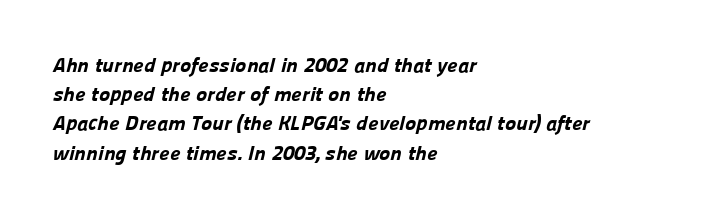
The image shows 21 px bold type; set left-aligned, normal line spacing (1.39x), normal letter spacing, not underlined.
